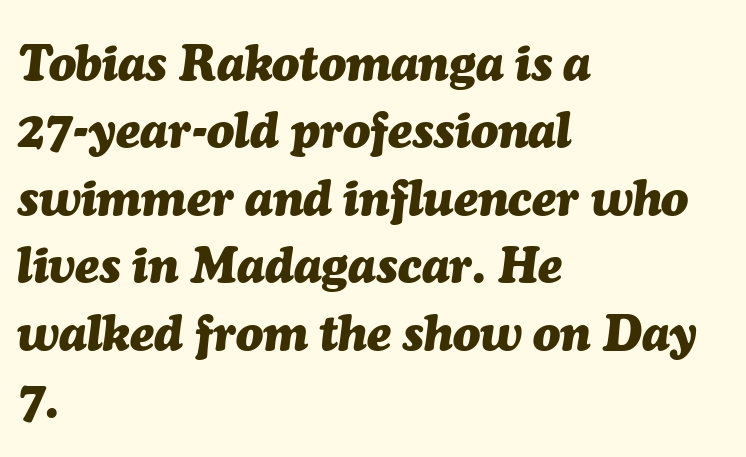
The image shows 50 px heavy type, italic (leaning right); set left-aligned, normal line spacing (1.35x), normal letter spacing, not underlined; medium stroke contrast and a medium x-height.
